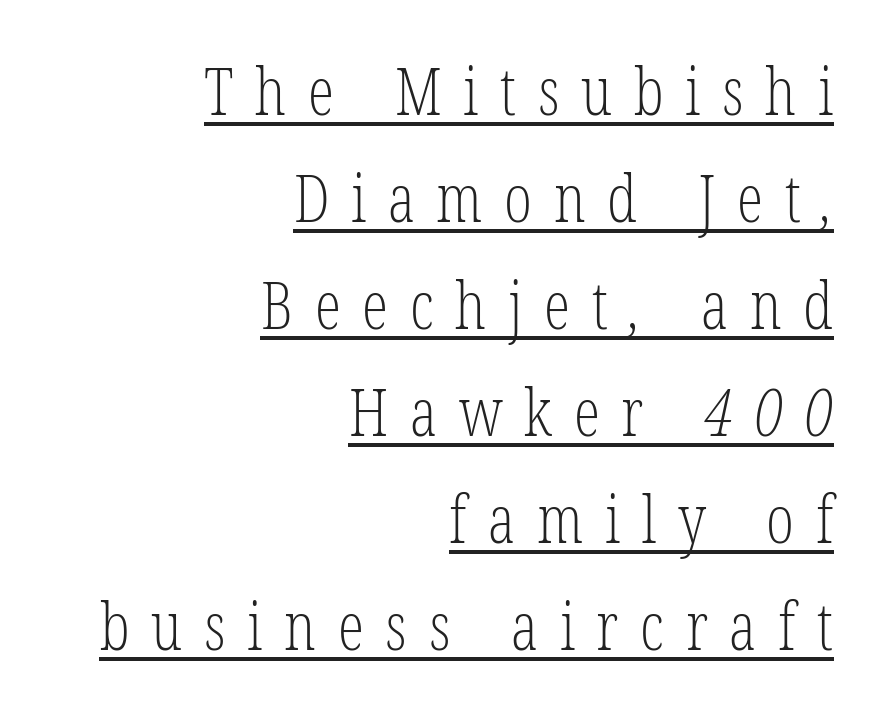
The image shows 66 px light, condensed serif type; set right-aligned, normal line spacing (1.62x), unusually wide letter spacing (+0.33 em), underlined; low stroke contrast and a medium x-height.
